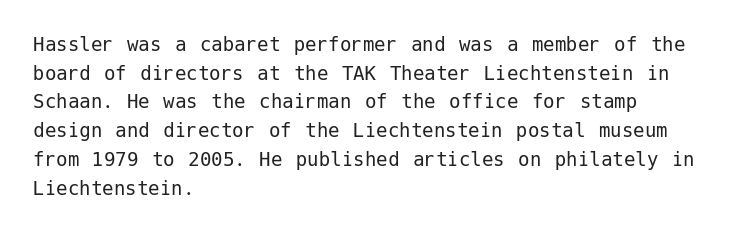
{"italic": "no", "bold": "no", "underline": "no", "align": "left", "line_spacing": "normal", "line_spacing_ratio": 1.25, "letter_spacing": "normal", "letter_spacing_em": 0.0, "glyph_px": 23}
